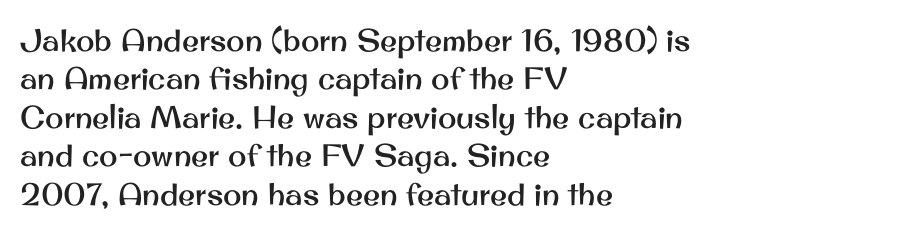
{"serif": "no", "italic": "no", "width": "normal", "stroke_contrast": "medium", "x_height": "small", "monospaced": "no", "underline": "no", "align": "left", "line_spacing_ratio": 1.24, "letter_spacing": "normal", "letter_spacing_em": 0.0, "glyph_px": 31}
